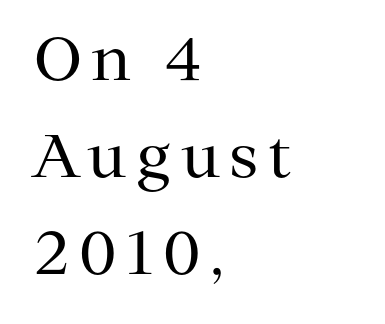
The image shows 60 px regular-weight serif type, upright; set left-aligned, normal line spacing (1.62x), not underlined; medium stroke contrast and a medium x-height.
